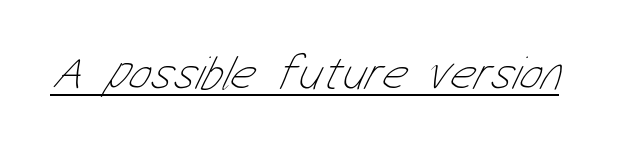
Q: Is the text bold? A: No.
Q: Is the text underlined? A: Yes.
Q: Is the spacing between letters normal or unusually wide? A: Normal.
Q: Width (condensed, normal, or wide)? A: Condensed.
Q: Stroke contrast? A: Low.
Q: x-height? A: Medium.
Q: Monospaced? A: No.
